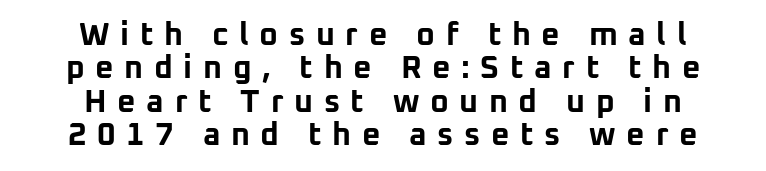
This sample uses expanded letter spacing, leaving extra air between glyphs. Tightly led — the rows are bunched. Type style note: lacks serifs. The strokes are fattened all the way to bold. Varying glyph widths throughout — classic text-font behaviour.
